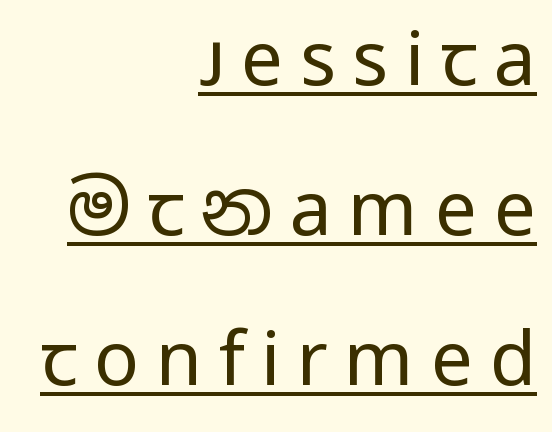
Q: Is the text bold? A: No.
Q: Is the text italic (slanted)? A: No, it is upright.
Q: Is the typeface a serif or a sans-serif typeface? A: Sans-serif.
Q: Is the text underlined? A: Yes.
Q: How is the paragraph aligned? A: Right-aligned.
Q: Is the spacing between letters normal or unusually wide? A: Unusually wide.
Q: Is the spacing between lines tight, normal or loose? A: Loose.
Q: Width (condensed, normal, or wide)? A: Normal.
Q: Stroke contrast? A: Low.
Q: x-height? A: Medium.
Q: Monospaced? A: No.
